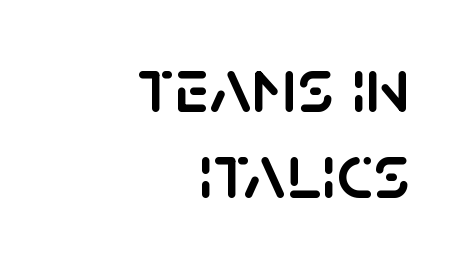
Q: Is the text italic (slanted)? A: No, it is upright.
Q: Is the typeface a serif or a sans-serif typeface? A: Sans-serif.
Q: Is the text underlined? A: No.
Q: How is the paragraph aligned? A: Right-aligned.
Q: Is the spacing between letters normal or unusually wide? A: Normal.
Q: Is the spacing between lines tight, normal or loose? A: Tight.
Q: Width (condensed, normal, or wide)? A: Normal.
Q: Stroke contrast? A: Low.
Q: x-height? A: Large.
Q: Monospaced? A: No.
